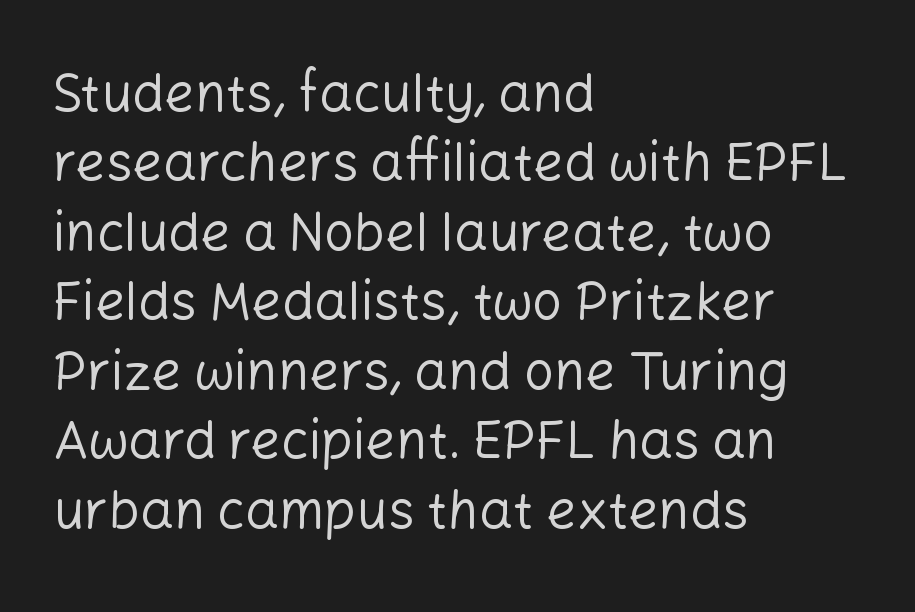
{"serif": "no", "italic": "no", "bold": "no", "weight": "regular", "width": "normal", "stroke_contrast": "low", "x_height": "medium", "monospaced": "no", "underline": "no", "align": "left", "line_spacing": "normal", "line_spacing_ratio": 1.31, "letter_spacing": "normal", "letter_spacing_em": 0.0, "glyph_px": 53}
